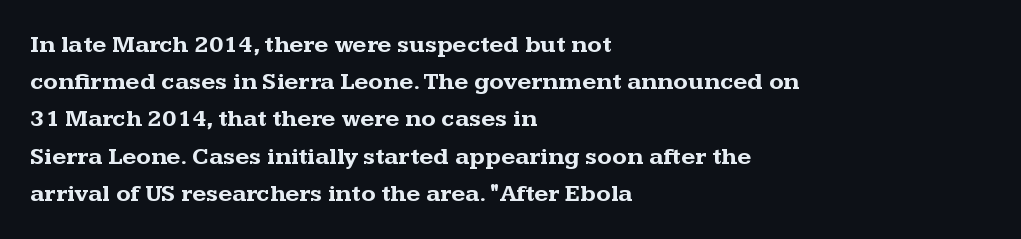
{"italic": "no", "bold": "yes", "underline": "no", "align": "left", "line_spacing": "normal", "line_spacing_ratio": 1.55, "letter_spacing": "normal", "letter_spacing_em": 0.0, "glyph_px": 24}
